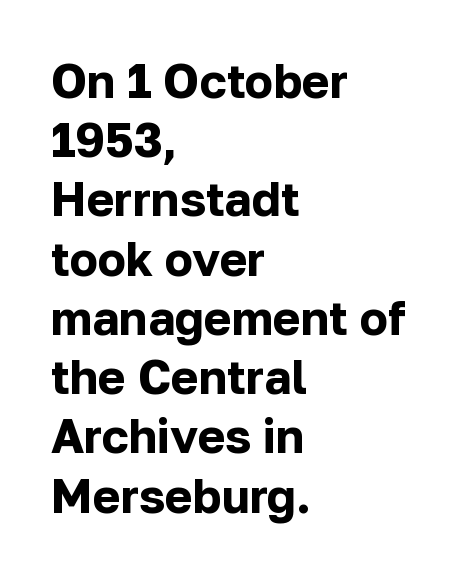
{"serif": "no", "italic": "no", "bold": "yes", "weight": "bold", "width": "normal", "stroke_contrast": "low", "x_height": "medium", "monospaced": "no", "underline": "no", "align": "left", "line_spacing": "normal", "line_spacing_ratio": 1.26, "letter_spacing": "normal", "letter_spacing_em": 0.0, "glyph_px": 47}
